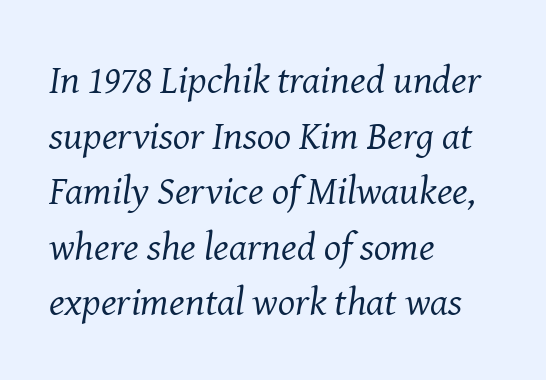
The rendering applies a slant to the glyphs. All the whitespace from short lines collects on the right. One glance says typical: line gaps are just what's usual. Varying glyph widths throughout — classic text-font behaviour.
